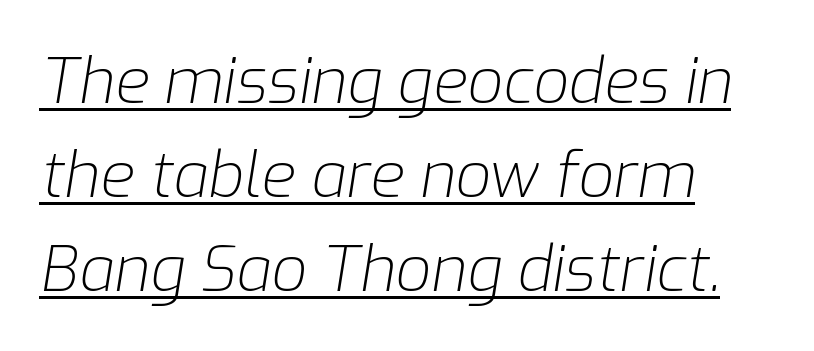
The tracking reads as untouched default to a designer's eye. Interline gaps are of average width in this sample. On a weight scale, this lands at 450 or below. Quick note: underline on.
